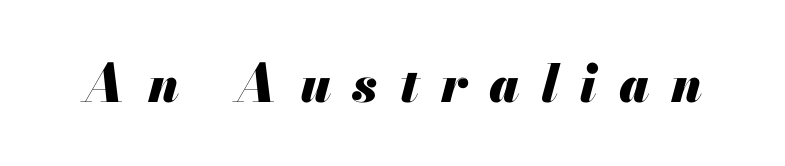
{"italic": "yes", "lean": "right", "slant_degrees": 13, "bold": "yes", "weight": "heavy", "width": "normal", "stroke_contrast": "medium", "x_height": "small", "monospaced": "no", "underline": "no", "letter_spacing": "wide", "letter_spacing_em": 0.42, "glyph_px": 52}
